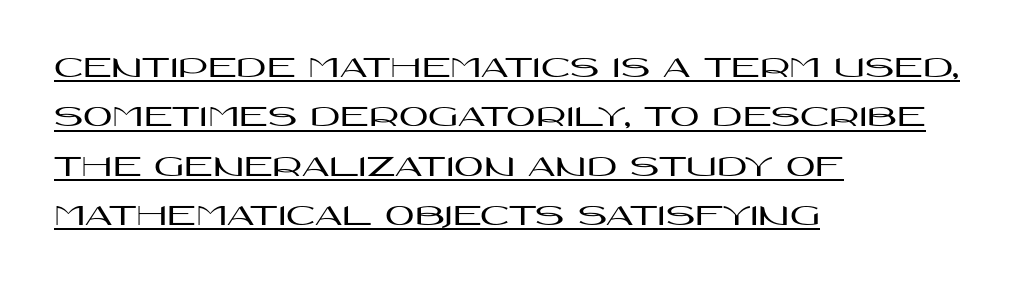
Q: Is the text italic (slanted)? A: No, it is upright.
Q: Is the typeface a serif or a sans-serif typeface? A: Sans-serif.
Q: Is the text underlined? A: Yes.
Q: How is the paragraph aligned? A: Left-aligned.
Q: Is the spacing between letters normal or unusually wide? A: Normal.
Q: Is the spacing between lines tight, normal or loose? A: Normal.
Q: Width (condensed, normal, or wide)? A: Wide.
Q: Stroke contrast? A: High.
Q: x-height? A: Large.
Q: Monospaced? A: No.
